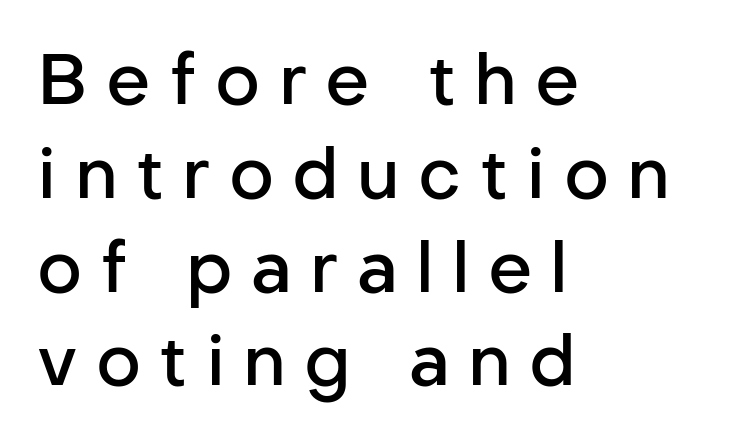
Casual observation: everything's shoved over to the left. The rendering shows plain stroke endings on the letterforms — a sans-serif design. Leading: standard. The foot of each line stays bare and open. Do the letters lean? They stand straight. Someone cranked the tracking dial way up on this one.
